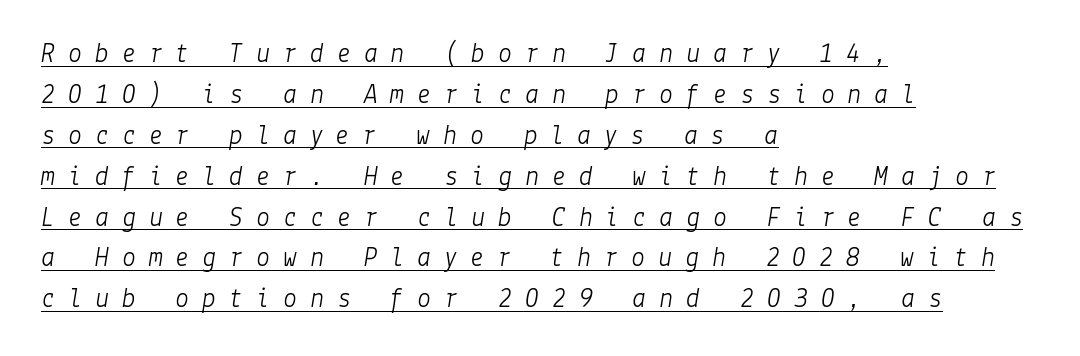
Q: Is the text bold? A: No.
Q: Is the text italic (slanted)? A: Yes, it leans right by about 9 degrees.
Q: Is the text underlined? A: Yes.
Q: How is the paragraph aligned? A: Left-aligned.
Q: Is the spacing between letters normal or unusually wide? A: Unusually wide.
Q: Is the spacing between lines tight, normal or loose? A: Normal.
Q: Width (condensed, normal, or wide)? A: Normal.
Q: Stroke contrast? A: Low.
Q: x-height? A: Medium.
